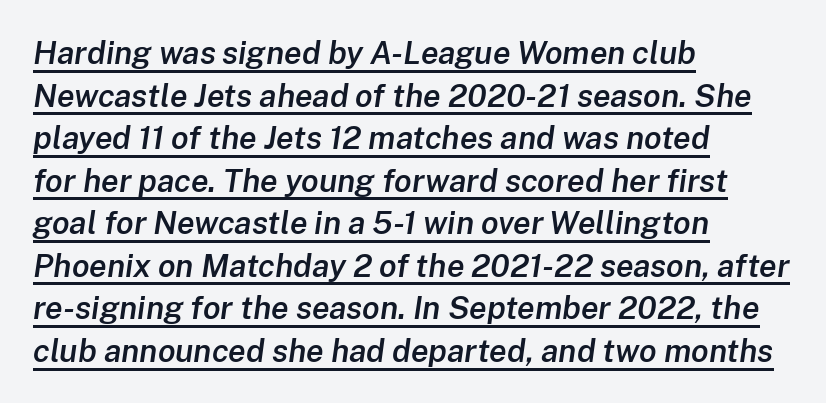
The letters advance in unequal steps, a hallmark of proportional type. Bold? Not quite — semibold, heavier than regular but stopping short. The words here are underlined. The letterforms sit shoulder to shoulder at normal distance. Alignment: flush left.
